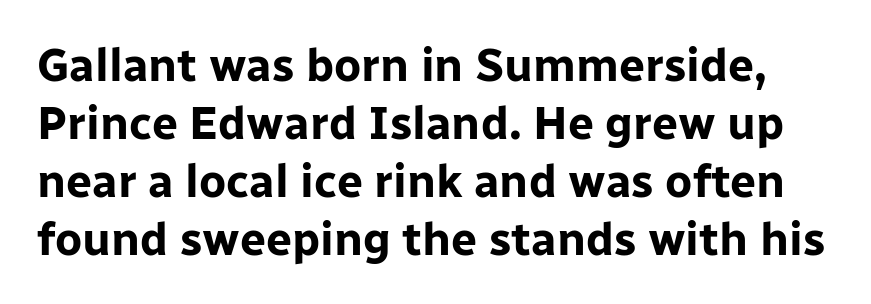
{"serif": "no", "italic": "no", "bold": "yes", "weight": "bold", "width": "normal", "stroke_contrast": "low", "x_height": "medium", "monospaced": "no", "underline": "no", "line_spacing": "normal", "line_spacing_ratio": 1.26, "letter_spacing": "normal", "letter_spacing_em": 0.0, "glyph_px": 46}
